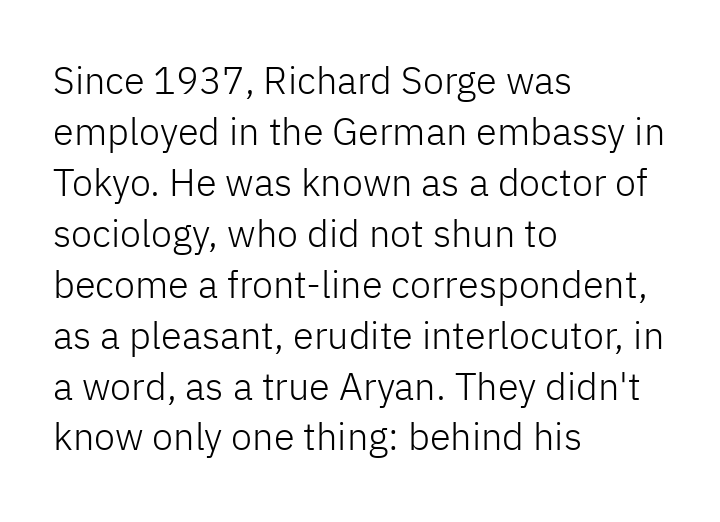
This rendering features lettering with no underline. A typesetter would call this proportional, since set widths differ per character. Check where the strokes stop: nothing finishes them off — pure sans. Typeset ragged right — the left edge is the straight one. In terms of leading, this rendering sits right in the middle. The strokes are not fattened; the text isn't bold.
